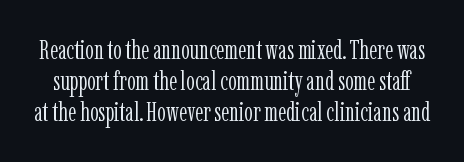
These lines keep a tight, regular rhythm from letter to letter. Compared with typical paragraphs, the rows here are closer together. Each row of text sits above clean, open space. The weight would be labelled regular, book, light, or lighter still.
